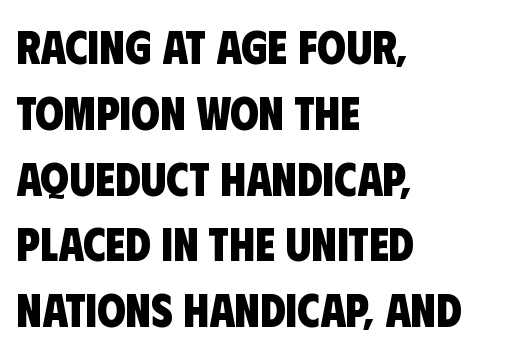
Q: Is the text bold? A: Yes.
Q: Is the typeface a serif or a sans-serif typeface? A: Sans-serif.
Q: Is the text underlined? A: No.
Q: How is the paragraph aligned? A: Left-aligned.
Q: Is the spacing between letters normal or unusually wide? A: Normal.
Q: Is the spacing between lines tight, normal or loose? A: Normal.
Q: Width (condensed, normal, or wide)? A: Condensed.
Q: Stroke contrast? A: Low.
Q: x-height? A: Large.
Q: Monospaced? A: No.
